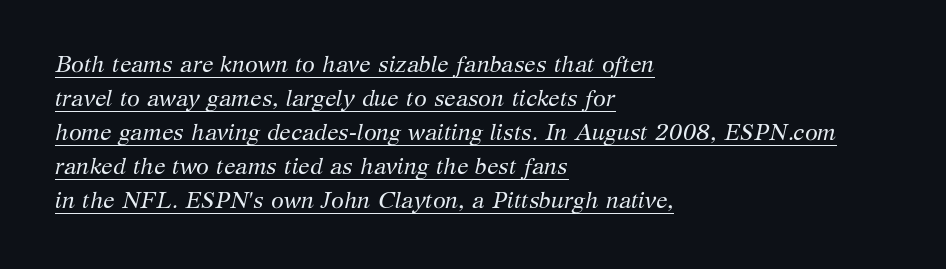
The image shows 23 px text type, italic (leaning right); set left-aligned, normal line spacing (1.48x), normal letter spacing, underlined.
